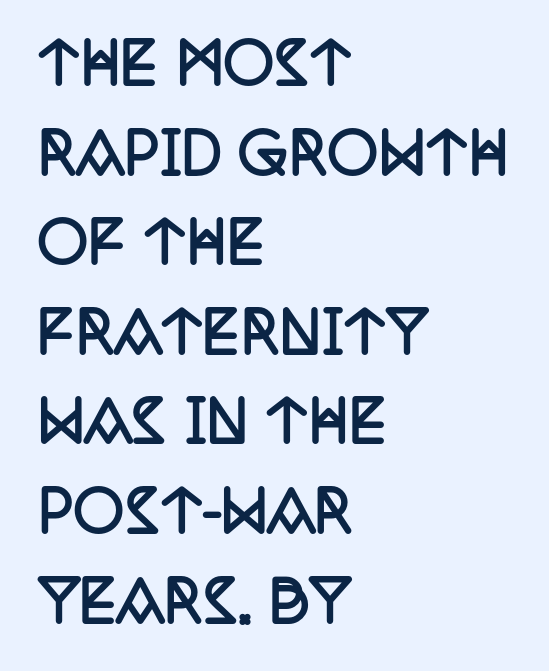
The image shows 56 px semibold, condensed serif type, upright; set left-aligned, normal line spacing (1.6x), normal letter spacing, not underlined; low stroke contrast and a large x-height.
